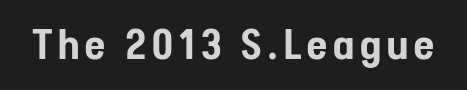
Classification — sans serif. The letters stand upright; this is a roman face. Do the characters align in a grid? No, the font is proportional. Underline: absent.
